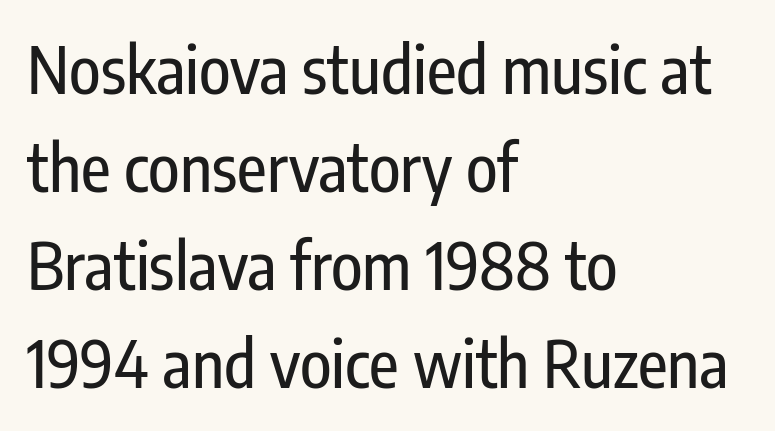
{"serif": "no", "italic": "no", "width": "condensed", "stroke_contrast": "low", "x_height": "medium", "monospaced": "no", "underline": "no", "align": "left", "line_spacing": "normal", "line_spacing_ratio": 1.51, "letter_spacing": "normal", "letter_spacing_em": 0.0, "glyph_px": 65}
